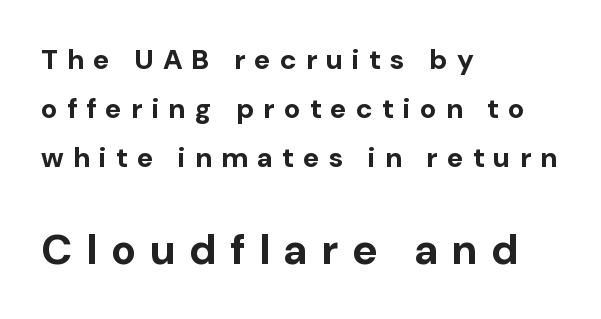
{"serif": "no", "italic": "no", "bold": "yes", "weight": "bold", "width": "normal", "stroke_contrast": "low", "x_height": "medium", "monospaced": "no", "underline": "no", "align": "left", "line_spacing_ratio": 1.75, "letter_spacing": "wide", "letter_spacing_em": 0.33, "larger_block": "second", "size_ratio": 1.5, "glyph_px": 42}
